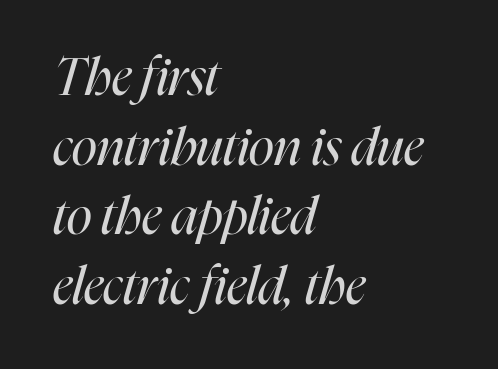
The image shows 52 px regular-weight, condensed type, italic (leaning right); set left-aligned, normal line spacing (1.34x), normal letter spacing, not underlined; high stroke contrast and a medium x-height.
